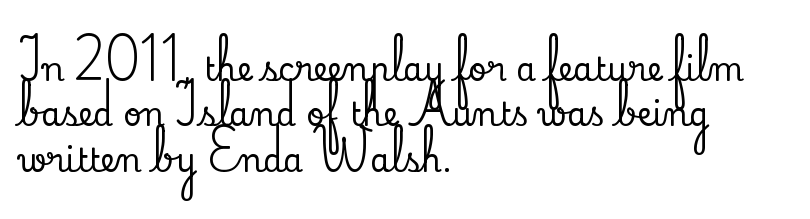
The image shows 32 px serif type, upright; set left-aligned, normal line spacing (1.42x), normal letter spacing, not underlined; low stroke contrast and a small x-height.
